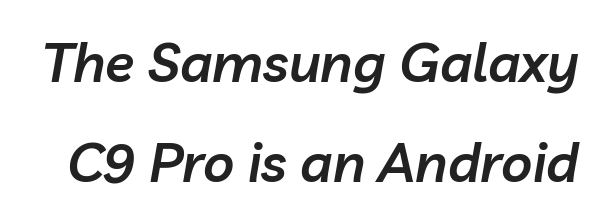
Q: Is the text bold? A: Semi-bold.
Q: Is the text italic (slanted)? A: Yes, it leans right by about 10 degrees.
Q: Is the text underlined? A: No.
Q: Is the spacing between letters normal or unusually wide? A: Normal.
Q: Width (condensed, normal, or wide)? A: Normal.
Q: Stroke contrast? A: Low.
Q: x-height? A: Medium.
Q: Monospaced? A: No.
